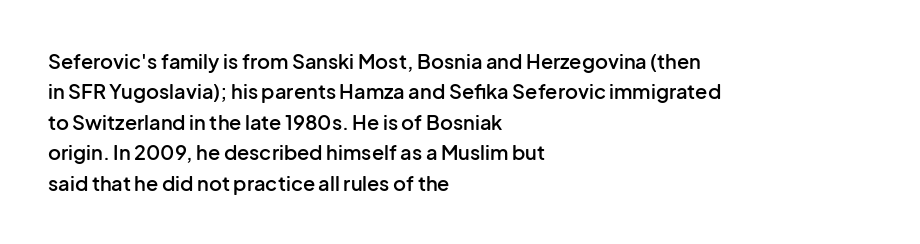
This block has exactly the height ordinary leading produces. Decoration check: the copy has no underline. Firm but not heavy-handed strokes: this text is semibold. Here the glyphs are tracked normally, forming tight word shapes. Style check: upright. Visually the block forms a straight wall on the left and a jagged coastline on the right.
